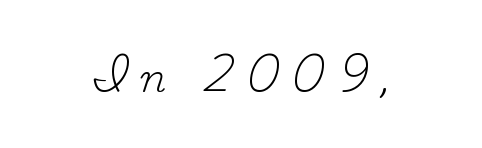
The image shows 37 px regular-weight serif type; set centered, unusually wide letter spacing (+0.37 em), not underlined; medium stroke contrast and a small x-height.
